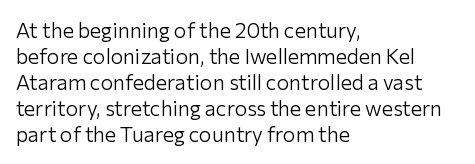
The image shows 21 px text type, upright; set left-aligned, line spacing 1.24x, normal letter spacing, not underlined.
